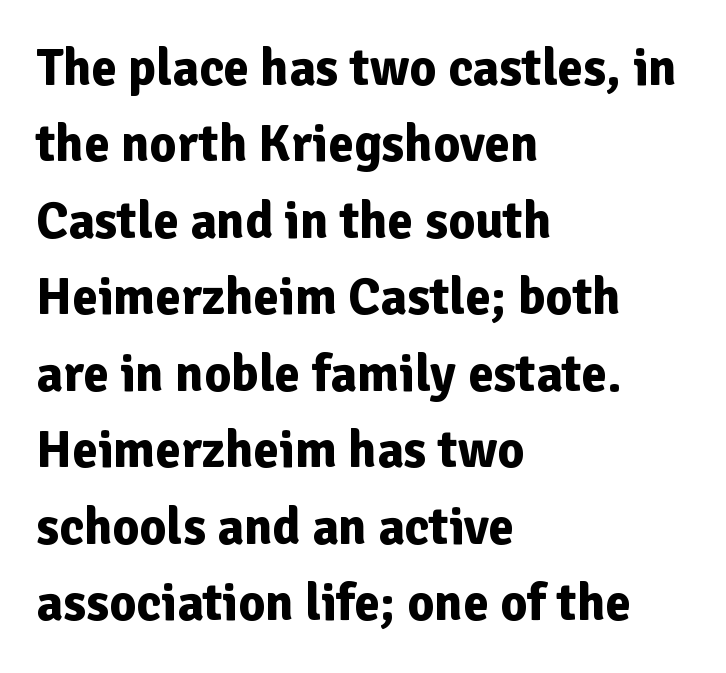
{"serif": "no", "italic": "no", "bold": "yes", "weight": "bold", "width": "normal", "stroke_contrast": "low", "x_height": "medium", "monospaced": "no", "underline": "no", "align": "left", "line_spacing": "normal", "line_spacing_ratio": 1.47, "letter_spacing": "normal", "letter_spacing_em": 0.0, "glyph_px": 52}
